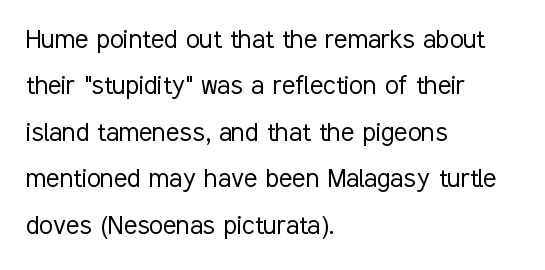
The image shows 31 px light, condensed sans-serif type, upright; set left-aligned, normal line spacing (1.5x), normal letter spacing, not underlined; low stroke contrast and a medium x-height.
